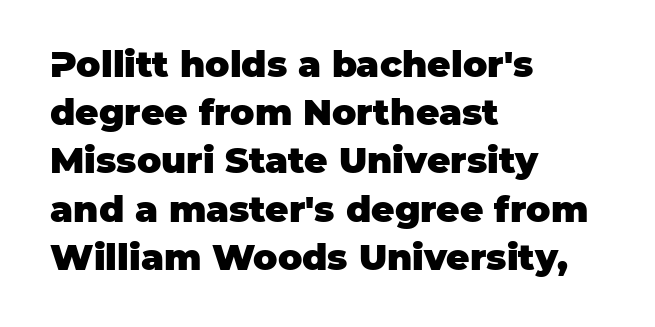
Q: Is the text bold? A: Yes.
Q: Is the text italic (slanted)? A: No, it is upright.
Q: Is the typeface a serif or a sans-serif typeface? A: Sans-serif.
Q: Is the text underlined? A: No.
Q: How is the paragraph aligned? A: Left-aligned.
Q: Is the spacing between letters normal or unusually wide? A: Normal.
Q: Is the spacing between lines tight, normal or loose? A: Normal.
Q: Width (condensed, normal, or wide)? A: Normal.
Q: Stroke contrast? A: Low.
Q: x-height? A: Large.
Q: Monospaced? A: No.
